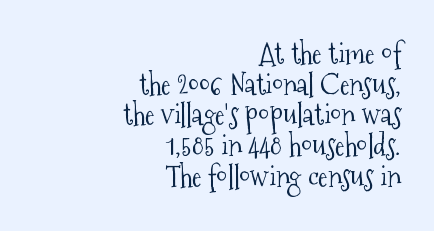
Q: Is the text bold? A: No.
Q: Is the text italic (slanted)? A: No, it is upright.
Q: Is the typeface a serif or a sans-serif typeface? A: Serif.
Q: Is the text underlined? A: No.
Q: How is the paragraph aligned? A: Right-aligned.
Q: Is the spacing between letters normal or unusually wide? A: Normal.
Q: Is the spacing between lines tight, normal or loose? A: Tight.
Q: Width (condensed, normal, or wide)? A: Condensed.
Q: Stroke contrast? A: Medium.
Q: x-height? A: Medium.
Q: Monospaced? A: No.
